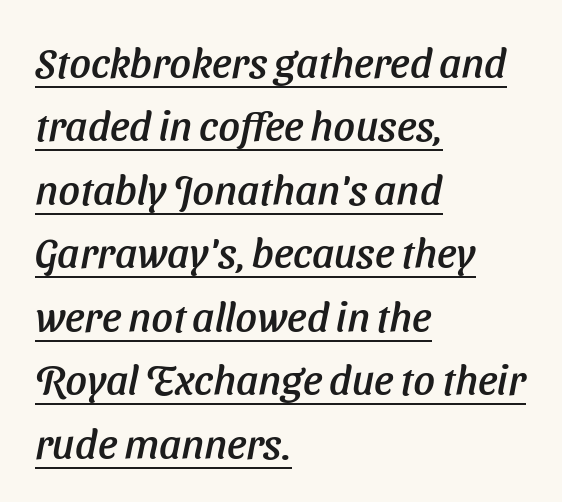
Spacing verdict: proportional, widths tailored to each character. Quick note: interline space is typical. Horizontal alignment here is leftward, the default for most running prose.
